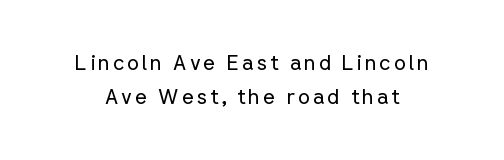
{"italic": "no", "bold": "no", "underline": "no", "line_spacing": "normal", "line_spacing_ratio": 1.63, "glyph_px": 21}
